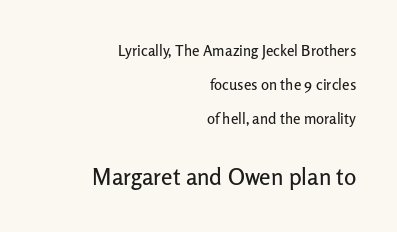
The image shows 23 px text type, upright; set right-aligned, loose line spacing (2.27x), normal letter spacing, not underlined; the second (bottom) block is 1.53x larger.
